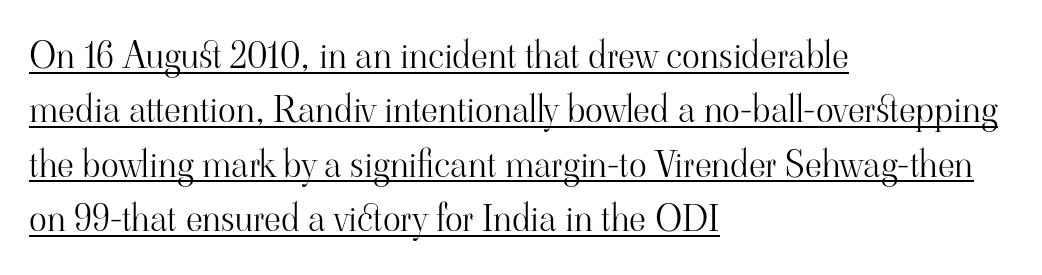
The image shows 37 px light serif type, upright; set left-aligned, normal line spacing (1.47x), normal letter spacing, underlined; high stroke contrast and a small x-height.
